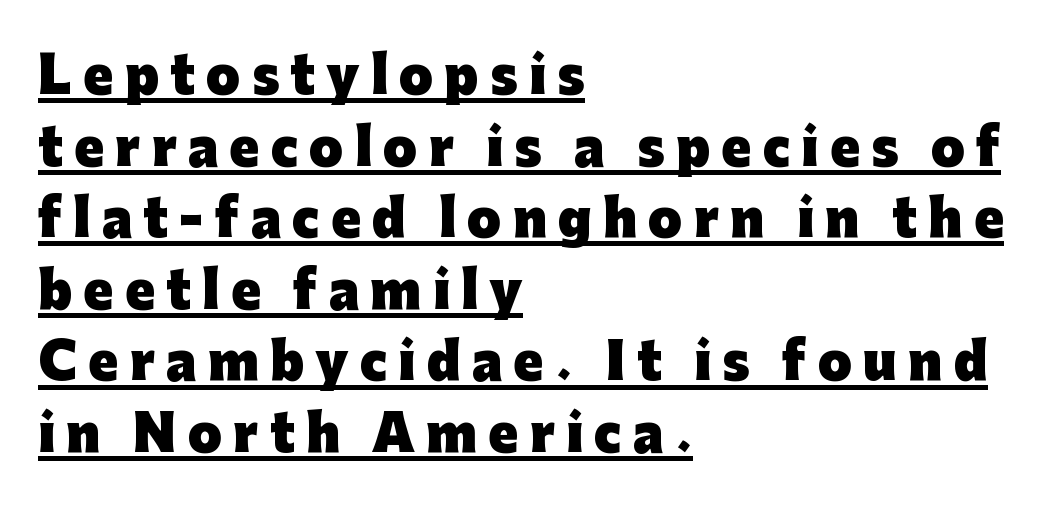
The type family on display is of the sans-serif kind. Its strokes are broad and dark, the hallmark of bold type. One-word summary of the alignment: left. Every stem runs plumb, perpendicular to the baseline. What's the leading like? Ordinary, nothing unusual. Proportional: the letters do not fall into vertical columns.
